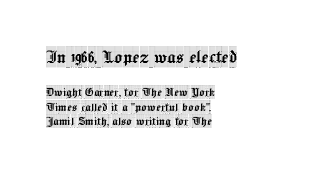
Q: Is the text italic (slanted)? A: No, it is upright.
Q: Is the text underlined? A: No.
Q: How is the paragraph aligned? A: Left-aligned.
Q: Is the spacing between letters normal or unusually wide? A: Normal.
Q: Is the spacing between lines tight, normal or loose? A: Tight.
Q: Which block of text is set in a larger size, the first (top) or the second (bottom)? A: The first (top) one.
